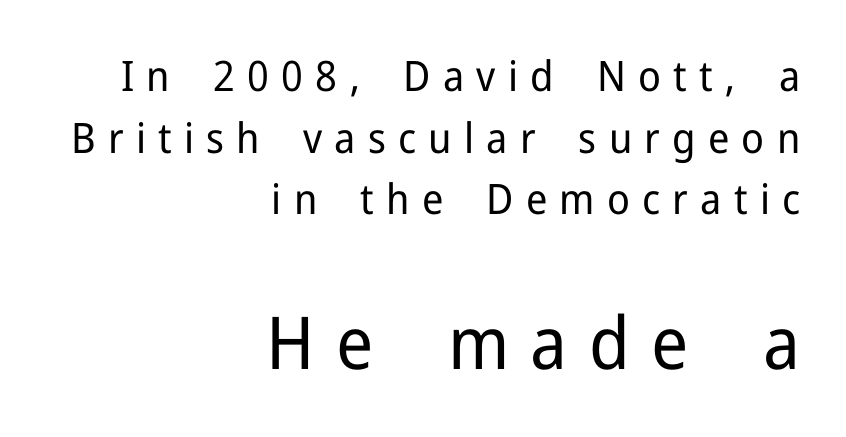
Q: Is the text bold? A: No.
Q: Is the text italic (slanted)? A: No, it is upright.
Q: Is the typeface a serif or a sans-serif typeface? A: Sans-serif.
Q: Is the text underlined? A: No.
Q: How is the paragraph aligned? A: Right-aligned.
Q: Is the spacing between letters normal or unusually wide? A: Unusually wide.
Q: Is the spacing between lines tight, normal or loose? A: Normal.
Q: Which block of text is set in a larger size, the first (top) or the second (bottom)? A: The second (bottom) one.
Q: Width (condensed, normal, or wide)? A: Normal.
Q: Stroke contrast? A: Low.
Q: x-height? A: Medium.
Q: Monospaced? A: No.
